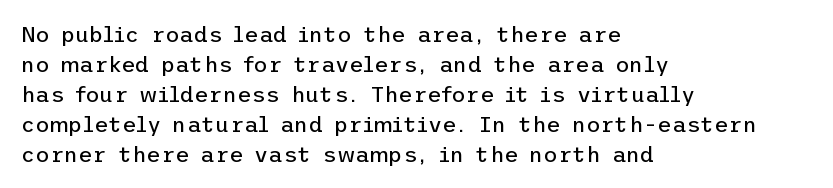
Q: Is the text bold? A: No.
Q: Is the text italic (slanted)? A: No, it is upright.
Q: Is the text underlined? A: No.
Q: How is the paragraph aligned? A: Left-aligned.
Q: Is the spacing between letters normal or unusually wide? A: Normal.
Q: Is the spacing between lines tight, normal or loose? A: Normal.
